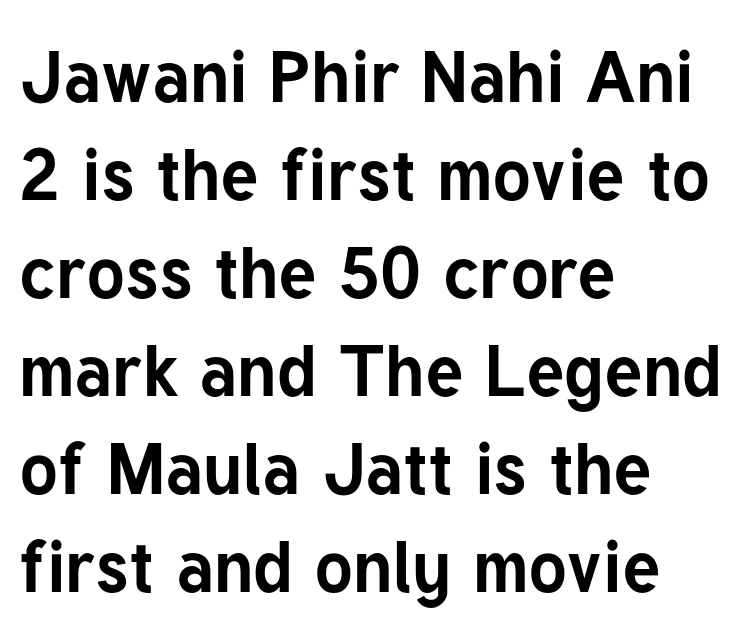
{"serif": "no", "italic": "no", "bold": "yes", "weight": "bold", "width": "normal", "stroke_contrast": "low", "x_height": "medium", "monospaced": "no", "underline": "no", "align": "left", "line_spacing": "normal", "line_spacing_ratio": 1.36, "letter_spacing": "normal", "letter_spacing_em": 0.0, "glyph_px": 72}
